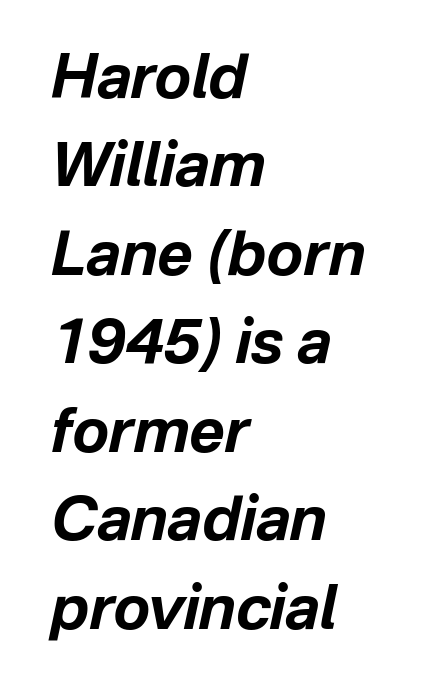
Q: Is the text bold? A: Yes.
Q: Is the text italic (slanted)? A: Yes, it leans right by about 12 degrees.
Q: Is the text underlined? A: No.
Q: How is the paragraph aligned? A: Left-aligned.
Q: Is the spacing between letters normal or unusually wide? A: Normal.
Q: Is the spacing between lines tight, normal or loose? A: Normal.
Q: Width (condensed, normal, or wide)? A: Normal.
Q: Stroke contrast? A: Low.
Q: x-height? A: Medium.
Q: Monospaced? A: No.
